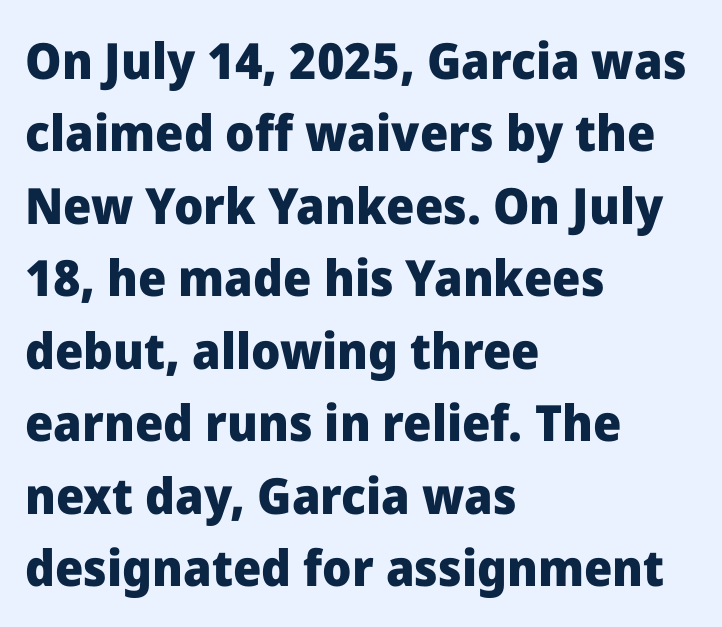
{"serif": "no", "italic": "no", "bold": "yes", "weight": "heavy", "width": "normal", "stroke_contrast": "low", "x_height": "medium", "monospaced": "no", "underline": "no", "align": "left", "line_spacing": "normal", "line_spacing_ratio": 1.45, "letter_spacing": "normal", "letter_spacing_em": 0.0, "glyph_px": 50}
